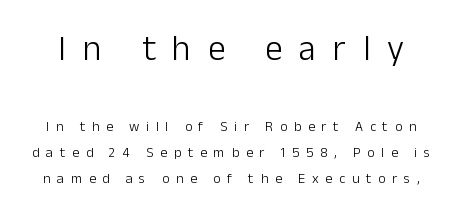
The tracking jumps out immediately: characters are airy and widely separated. Here the designer chose a conventional face with non-uniform glyph widths. The typeface has the unassuming heft of standard copy or less. Posture: upright roman.
